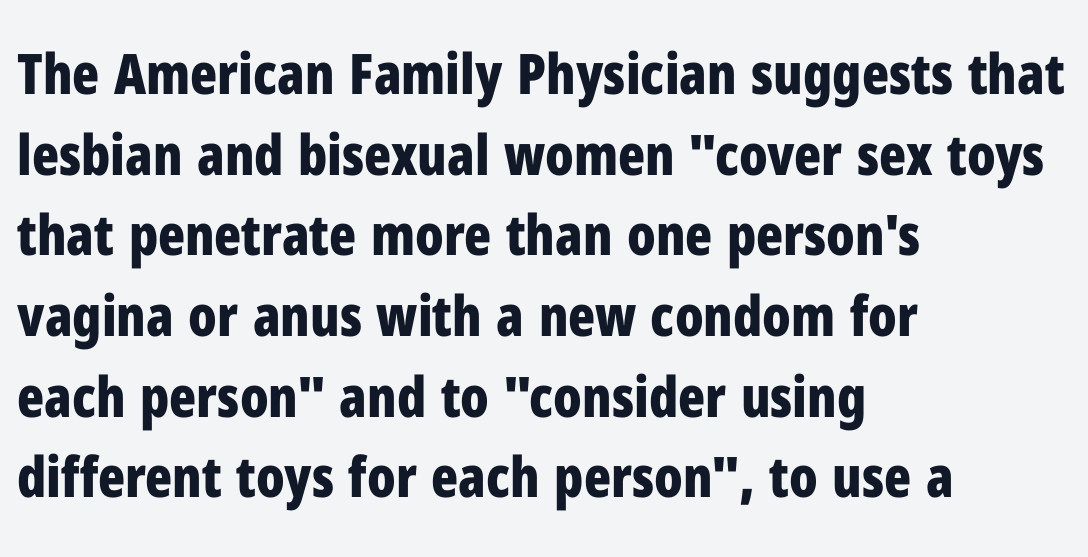
The specimen omits any rule beneath the text block's lines. In terms of weight, the rendering is a true, heavy bold. Designer's note — italics off, roman on. The passage is arranged the way most books set body copy — flush left. Font category for this specimen: sans-serif.
